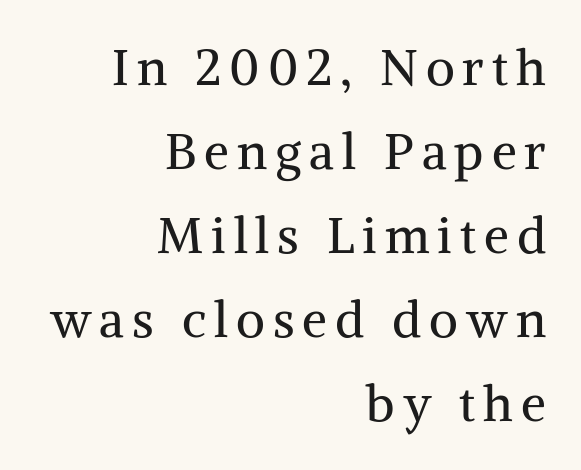
Q: Is the text bold? A: No.
Q: Is the text italic (slanted)? A: No, it is upright.
Q: Is the typeface a serif or a sans-serif typeface? A: Serif.
Q: Is the text underlined? A: No.
Q: How is the paragraph aligned? A: Right-aligned.
Q: Is the spacing between lines tight, normal or loose? A: Normal.
Q: Width (condensed, normal, or wide)? A: Normal.
Q: Stroke contrast? A: Medium.
Q: x-height? A: Medium.
Q: Monospaced? A: No.
